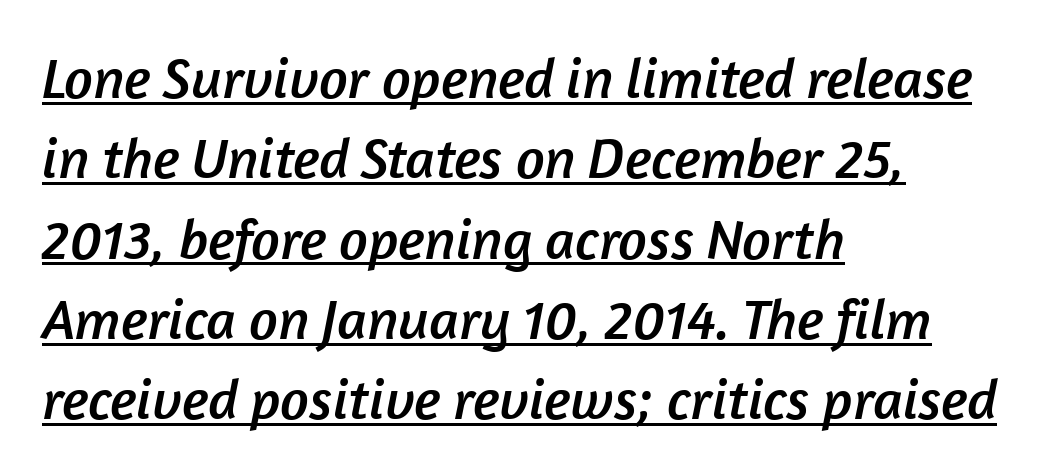
Emphasis is given by a line drawn under the lettering. Regular leading. Spacing between characters is what you'd get straight out of the box. A typesetter would call this proportional, since set widths differ per character. The glyphs in this specimen are sans serif. Horizontally, the lines are justified to the leading edge only.
